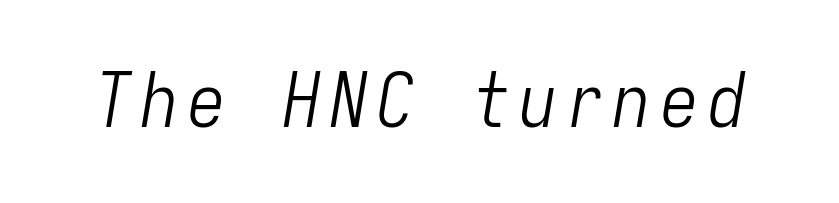
{"italic": "yes", "lean": "right", "slant_degrees": 9, "bold": "no", "weight": "light", "width": "condensed", "stroke_contrast": "low", "x_height": "medium", "monospaced": "yes", "underline": "no", "glyph_px": 75}
